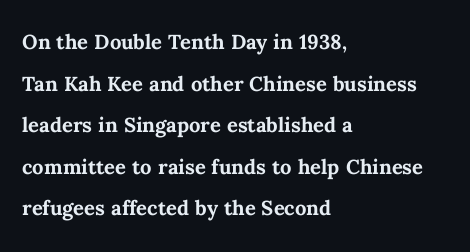
Q: Is the text bold? A: Yes.
Q: Is the text italic (slanted)? A: No, it is upright.
Q: Is the text underlined? A: No.
Q: How is the paragraph aligned? A: Left-aligned.
Q: Is the spacing between letters normal or unusually wide? A: Normal.
Q: Is the spacing between lines tight, normal or loose? A: Normal.
